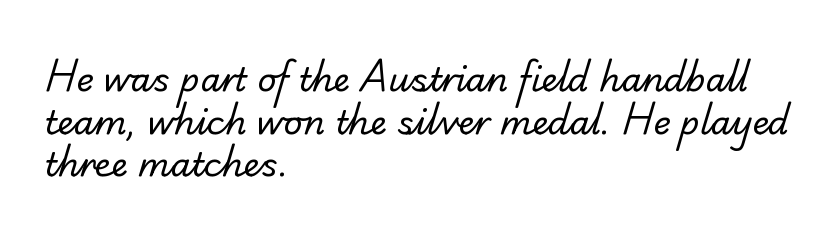
The image shows 33 px regular-weight serif type; set left-aligned, normal line spacing (1.29x), normal letter spacing, not underlined; low stroke contrast and a small x-height.
